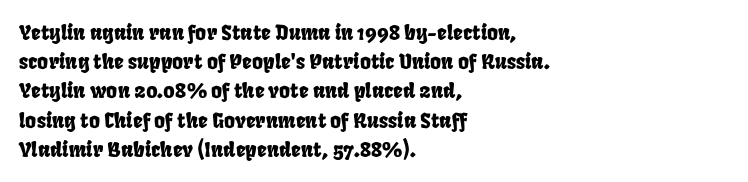
The image shows 21 px text type; set left-aligned, normal line spacing (1.39x), normal letter spacing, not underlined.
